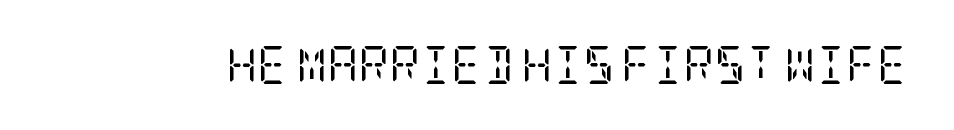
On a weight scale, this lands at 450 or below. The font's upright variant was chosen for this text. The type is set solid horizontally, with unmodified tracking. The passage shown is not underscored anywhere. Examine the stroke ends and you'll spot serifs.
